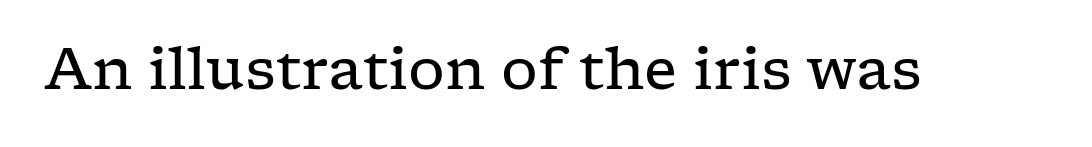
{"serif": "yes", "italic": "no", "bold": "no", "weight": "regular", "width": "wide", "stroke_contrast": "low", "x_height": "medium", "monospaced": "no", "underline": "no", "letter_spacing": "normal", "letter_spacing_em": 0.0, "glyph_px": 58}
